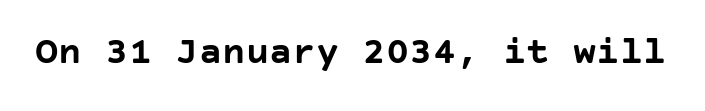
The image shows 39 px semibold sans-serif type, upright; set normal letter spacing, not underlined; low stroke contrast and a large x-height.
